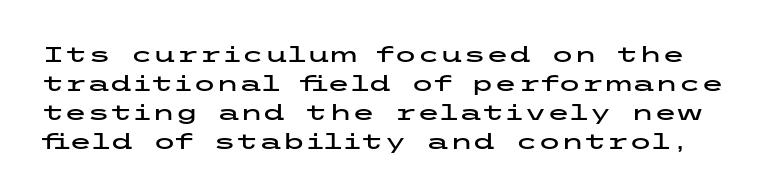
The image shows 21 px text type, upright; set normal line spacing (1.38x), normal letter spacing, not underlined.
